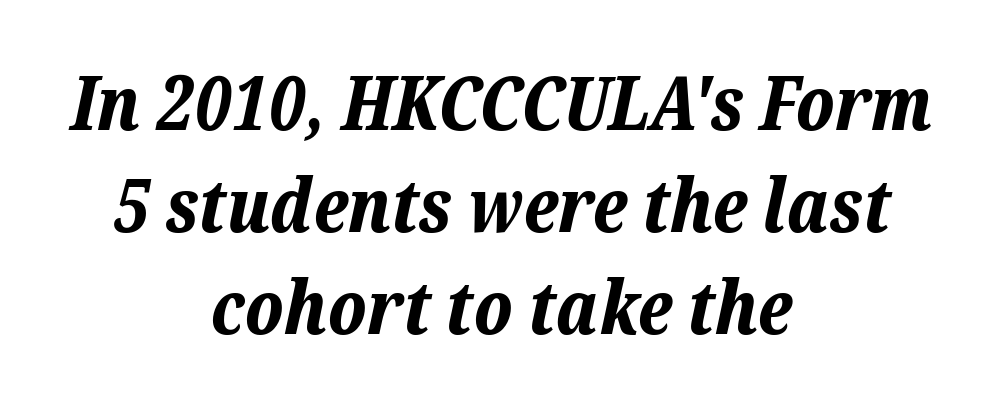
{"italic": "yes", "lean": "right", "slant_degrees": 12, "bold": "yes", "weight": "bold", "width": "normal", "stroke_contrast": "low", "x_height": "medium", "monospaced": "no", "underline": "no", "align": "center", "line_spacing": "normal", "line_spacing_ratio": 1.36, "letter_spacing": "normal", "letter_spacing_em": 0.0, "glyph_px": 75}
